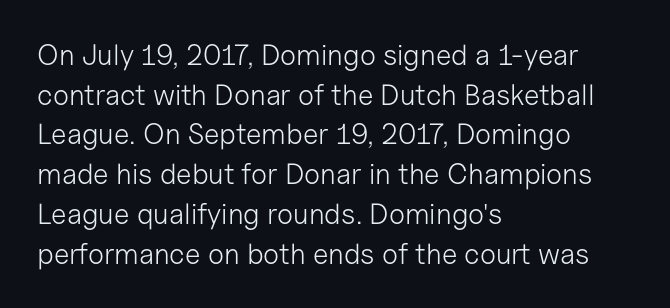
Q: Is the text bold? A: No.
Q: Is the text italic (slanted)? A: No, it is upright.
Q: Is the typeface a serif or a sans-serif typeface? A: Sans-serif.
Q: Is the text underlined? A: No.
Q: How is the paragraph aligned? A: Left-aligned.
Q: Is the spacing between letters normal or unusually wide? A: Normal.
Q: Is the spacing between lines tight, normal or loose? A: Normal.
Q: Width (condensed, normal, or wide)? A: Normal.
Q: Stroke contrast? A: Low.
Q: x-height? A: Medium.
Q: Monospaced? A: No.
